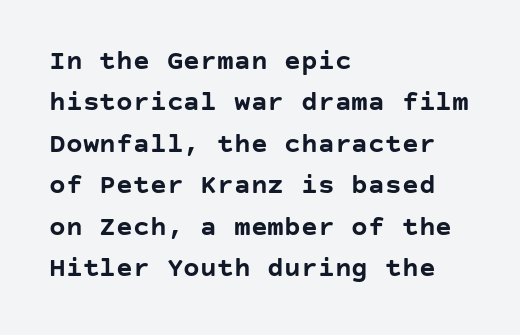
Q: Is the text bold? A: Yes.
Q: Is the text italic (slanted)? A: No, it is upright.
Q: Is the typeface a serif or a sans-serif typeface? A: Sans-serif.
Q: Is the text underlined? A: No.
Q: How is the paragraph aligned? A: Left-aligned.
Q: Is the spacing between letters normal or unusually wide? A: Normal.
Q: Is the spacing between lines tight, normal or loose? A: Normal.
Q: Width (condensed, normal, or wide)? A: Normal.
Q: Stroke contrast? A: Low.
Q: x-height? A: Large.
